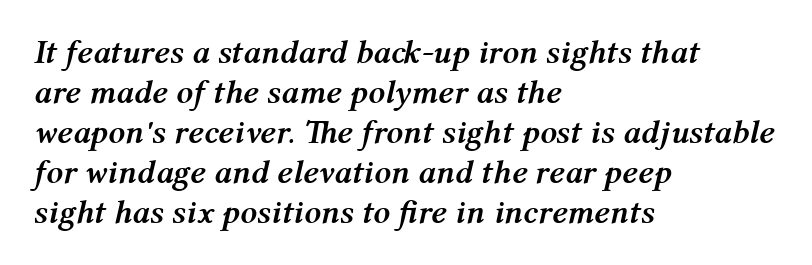
Q: Is the text bold? A: Yes.
Q: Is the text italic (slanted)? A: Yes, it leans right by about 12 degrees.
Q: Is the text underlined? A: No.
Q: How is the paragraph aligned? A: Left-aligned.
Q: Is the spacing between letters normal or unusually wide? A: Normal.
Q: Width (condensed, normal, or wide)? A: Normal.
Q: Stroke contrast? A: Medium.
Q: x-height? A: Medium.
Q: Monospaced? A: No.
